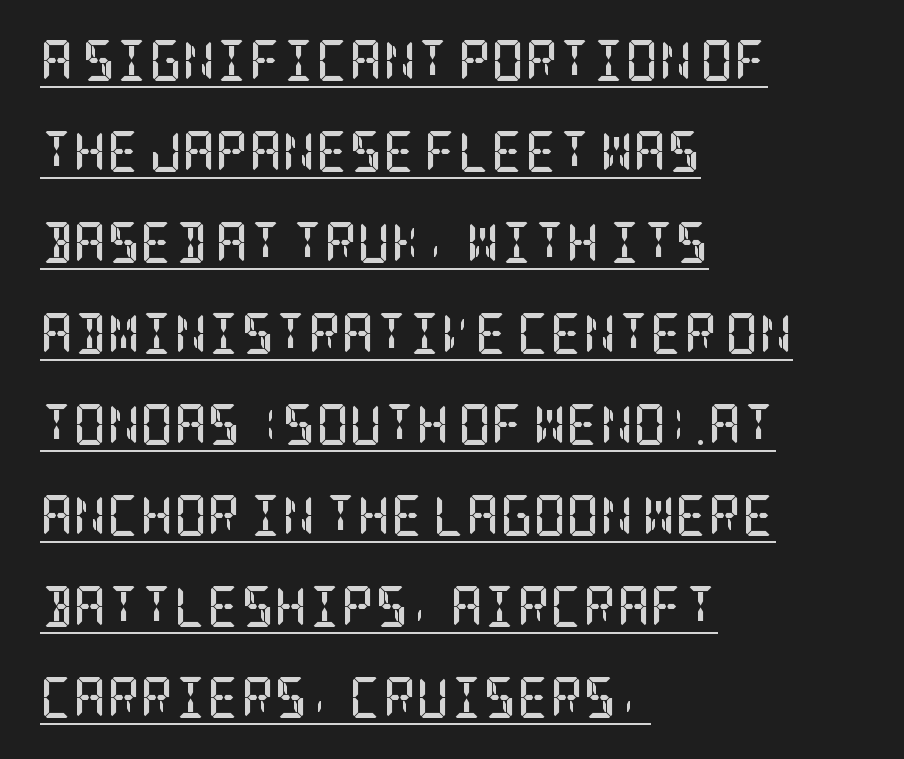
Is there an underline? Yes — a line sits under the letters. Does the leading feel generous? Absolutely, it's lavish. This rendering uses left alignment, leaving the right contour irregular. Serif or sans? Serif — the stroke terminals have little feet.
